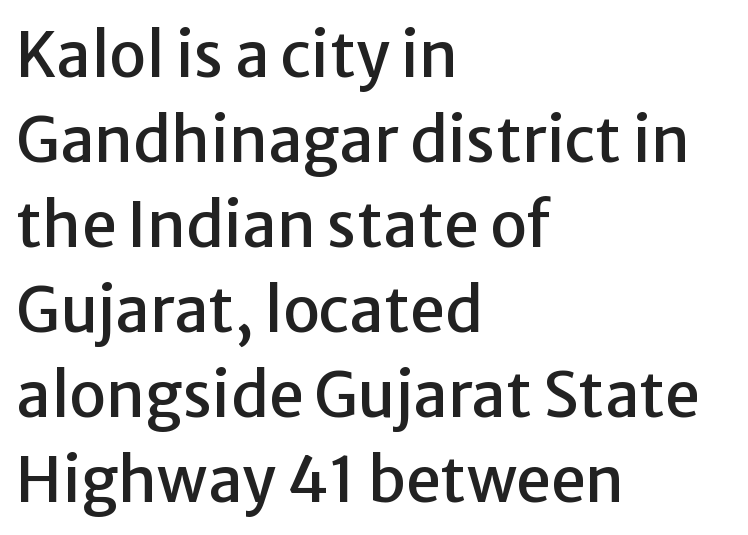
{"serif": "no", "italic": "no", "width": "normal", "stroke_contrast": "low", "x_height": "medium", "monospaced": "no", "underline": "no", "align": "left", "line_spacing": "normal", "line_spacing_ratio": 1.37, "letter_spacing": "normal", "letter_spacing_em": 0.0, "glyph_px": 62}
